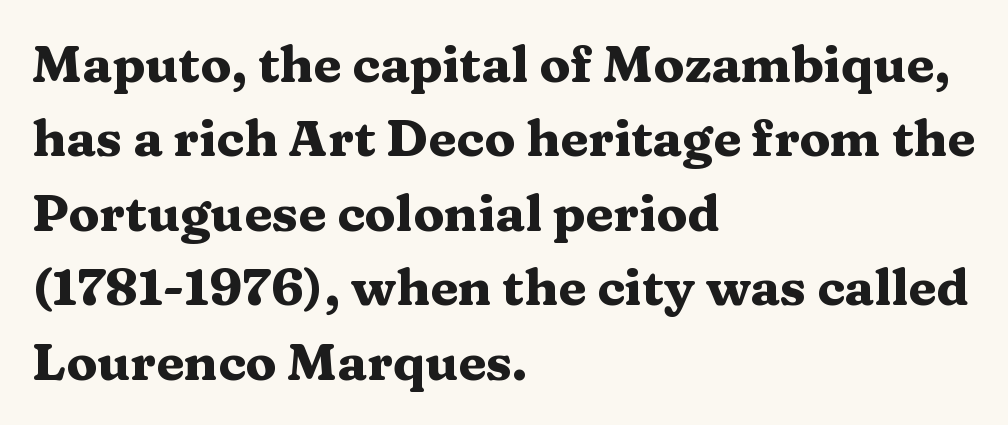
Q: Is the text bold? A: Yes.
Q: Is the text italic (slanted)? A: No, it is upright.
Q: Is the typeface a serif or a sans-serif typeface? A: Serif.
Q: Is the text underlined? A: No.
Q: How is the paragraph aligned? A: Left-aligned.
Q: Is the spacing between letters normal or unusually wide? A: Normal.
Q: Is the spacing between lines tight, normal or loose? A: Normal.
Q: Width (condensed, normal, or wide)? A: Wide.
Q: Stroke contrast? A: Medium.
Q: x-height? A: Medium.
Q: Monospaced? A: No.
